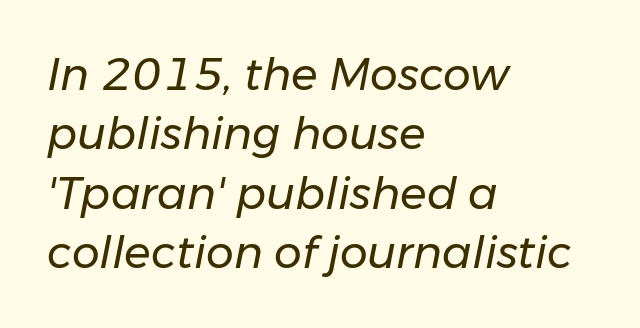
The image shows 44 px regular-weight type, italic (leaning right); set left-aligned, normal line spacing (1.35x), normal letter spacing, not underlined; low stroke contrast and a medium x-height.
